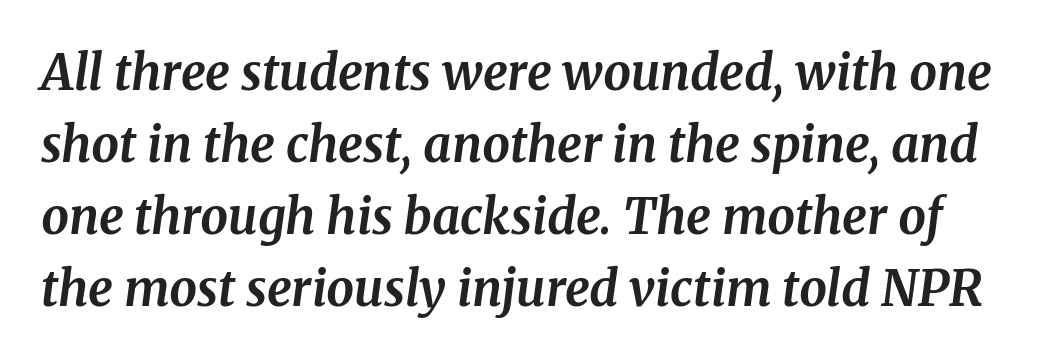
Q: Is the text bold? A: Yes.
Q: Is the text italic (slanted)? A: Yes, it leans right by about 8 degrees.
Q: Is the typeface a serif or a sans-serif typeface? A: Serif.
Q: Is the text underlined? A: No.
Q: Is the spacing between letters normal or unusually wide? A: Normal.
Q: Is the spacing between lines tight, normal or loose? A: Normal.
Q: Width (condensed, normal, or wide)? A: Normal.
Q: Stroke contrast? A: Medium.
Q: x-height? A: Medium.
Q: Monospaced? A: No.
